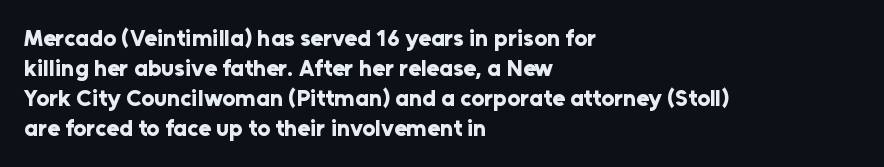
Q: Is the text bold? A: Yes.
Q: Is the text italic (slanted)? A: No, it is upright.
Q: Is the text underlined? A: No.
Q: How is the paragraph aligned? A: Left-aligned.
Q: Is the spacing between letters normal or unusually wide? A: Normal.
Q: Is the spacing between lines tight, normal or loose? A: Normal.
